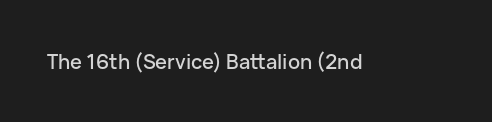
Q: Is the text italic (slanted)? A: No, it is upright.
Q: Is the text underlined? A: No.
Q: Is the spacing between letters normal or unusually wide? A: Normal.
